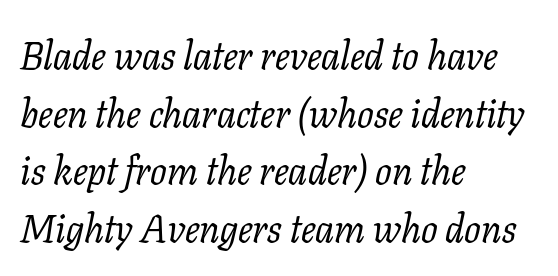
Q: Is the text bold? A: No.
Q: Is the text italic (slanted)? A: Yes, it leans right by about 11 degrees.
Q: Is the typeface a serif or a sans-serif typeface? A: Serif.
Q: Is the text underlined? A: No.
Q: How is the paragraph aligned? A: Left-aligned.
Q: Is the spacing between letters normal or unusually wide? A: Normal.
Q: Is the spacing between lines tight, normal or loose? A: Normal.
Q: Width (condensed, normal, or wide)? A: Normal.
Q: Stroke contrast? A: Low.
Q: x-height? A: Medium.
Q: Monospaced? A: No.
